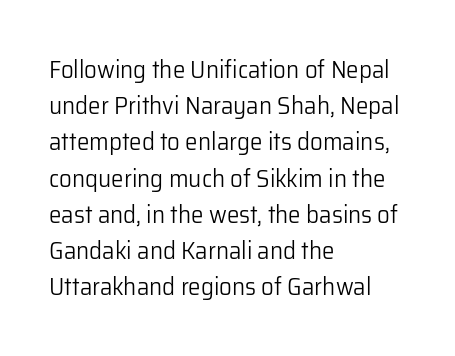
The cut favours lightness, reaching ordinary text weight at its darkest. Left-aligned paragraph, ragged on the right. There is no visible air inserted between adjacent glyphs. Has an underline been added? It has not. Upright lettering throughout. Leading matches the norm, producing a regular column.
